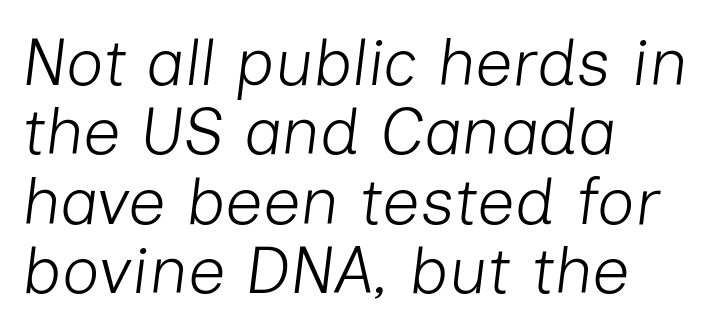
Think standard paragraph weight, or any step lighter than that. Line beginnings align vertically; line endings do not. The whole block is typeset with a tilt. You could barely slide anything between these rows.
